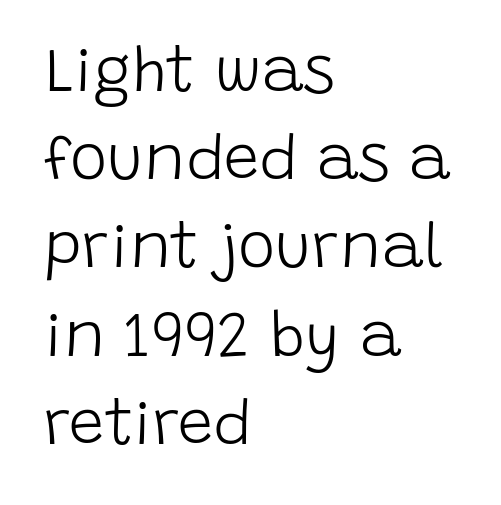
The image shows 63 px light sans-serif type, upright; set left-aligned, normal line spacing (1.4x), normal letter spacing, not underlined; low stroke contrast and a large x-height.
